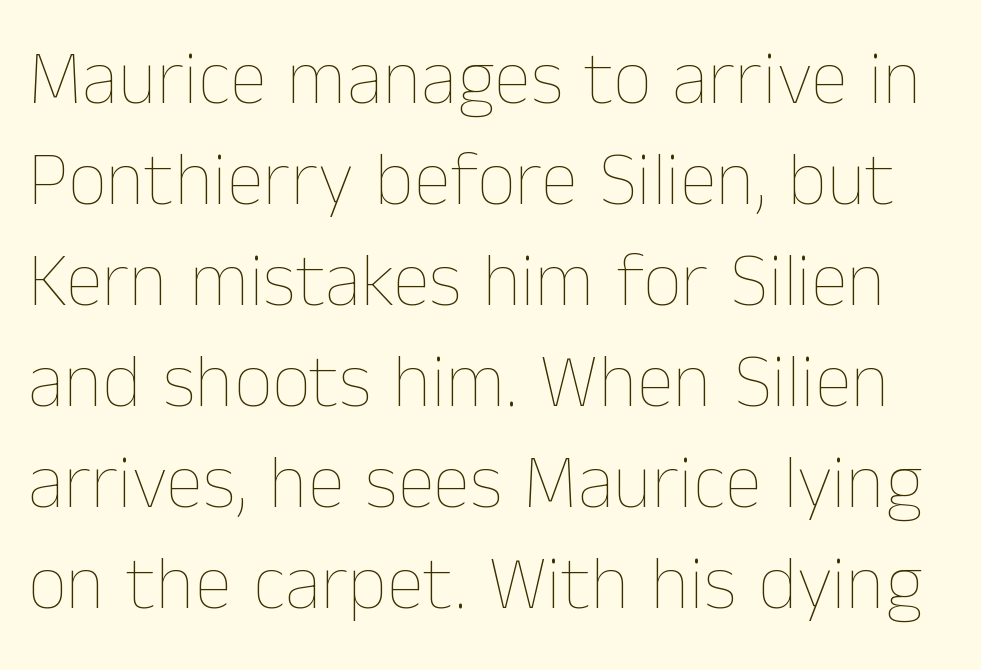
{"italic": "no", "bold": "no", "weight": "thin", "width": "normal", "stroke_contrast": "low", "x_height": "medium", "monospaced": "no", "underline": "no", "line_spacing": "normal", "line_spacing_ratio": 1.33, "letter_spacing": "normal", "letter_spacing_em": 0.0, "glyph_px": 76}
